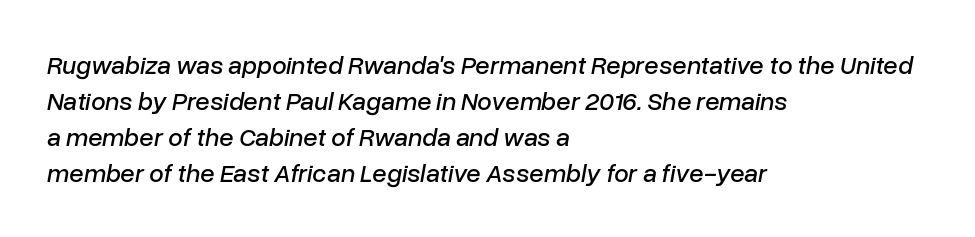
{"italic": "yes", "lean": "right", "slant_degrees": 10, "underline": "no", "align": "left", "line_spacing": "normal", "line_spacing_ratio": 1.39, "letter_spacing": "normal", "letter_spacing_em": 0.0, "glyph_px": 26}
